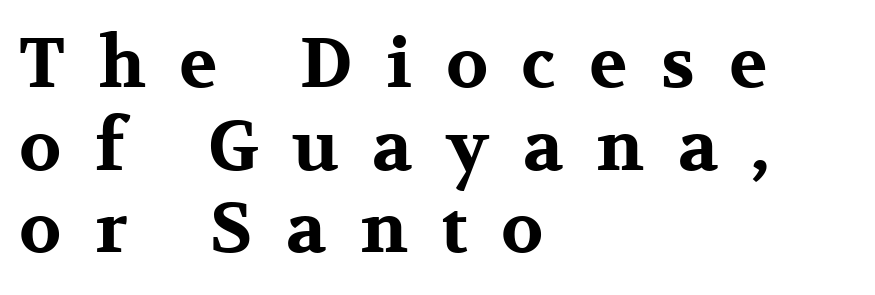
The image shows 70 px bold, wide serif type, upright; set left-aligned, line spacing 1.18x, unusually wide letter spacing (+0.48 em), not underlined; medium stroke contrast and a medium x-height.
